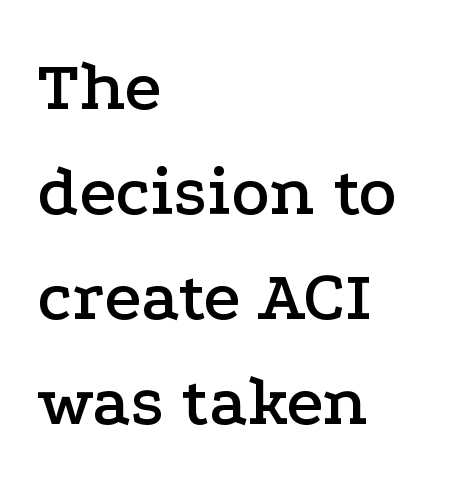
Q: Is the text italic (slanted)? A: No, it is upright.
Q: Is the typeface a serif or a sans-serif typeface? A: Serif.
Q: Is the text underlined? A: No.
Q: How is the paragraph aligned? A: Left-aligned.
Q: Is the spacing between letters normal or unusually wide? A: Normal.
Q: Is the spacing between lines tight, normal or loose? A: Normal.
Q: Width (condensed, normal, or wide)? A: Wide.
Q: Stroke contrast? A: Low.
Q: x-height? A: Medium.
Q: Monospaced? A: No.
